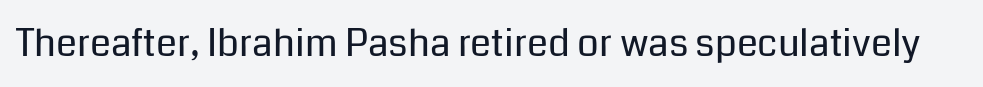
Font category for this specimen: sans-serif. On a weight scale, this lands at 450 or below. The line texture is even and compact thanks to regular tracking. Characters remain perfectly vertical along every line. Unmarked baselines from the first word to the last.
